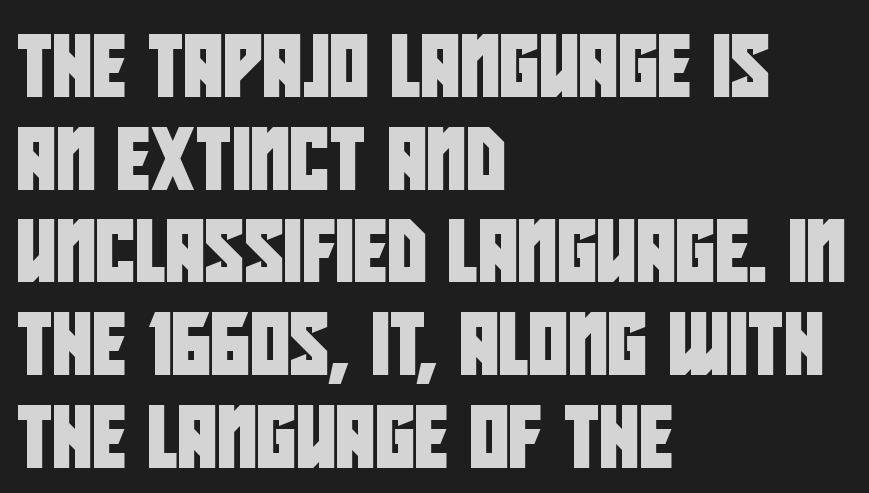
Nobody drew a line under any word here. This sample has the flowing, uneven cadence of proportional lettering. Caption: standard tracking, unaltered. Classification — sans serif. Line starts are locked; line ends wander. The block of text has a typical density, with ordinary space between rows.
